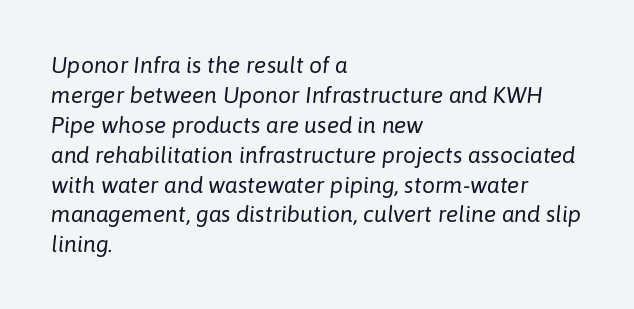
The image shows 23 px text type, italic (leaning right); set left-aligned, normal line spacing (1.3x), normal letter spacing, not underlined.
